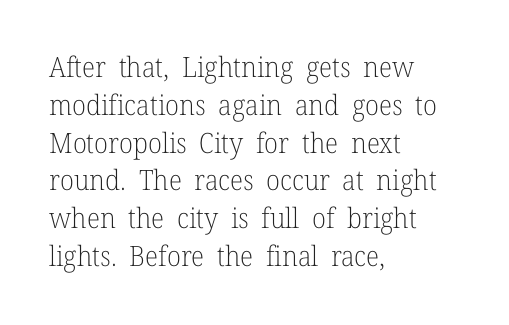
{"serif": "yes", "italic": "no", "bold": "no", "weight": "light", "width": "normal", "stroke_contrast": "low", "x_height": "medium", "monospaced": "no", "underline": "no", "align": "left", "line_spacing": "normal", "line_spacing_ratio": 1.35, "letter_spacing": "normal", "letter_spacing_em": 0.0, "glyph_px": 28}
